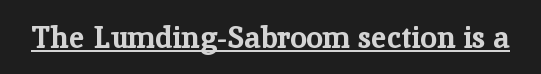
{"serif": "yes", "italic": "no", "bold": "yes", "weight": "bold", "width": "normal", "stroke_contrast": "low", "x_height": "medium", "monospaced": "no", "underline": "yes", "letter_spacing": "normal", "letter_spacing_em": 0.0, "glyph_px": 30}
